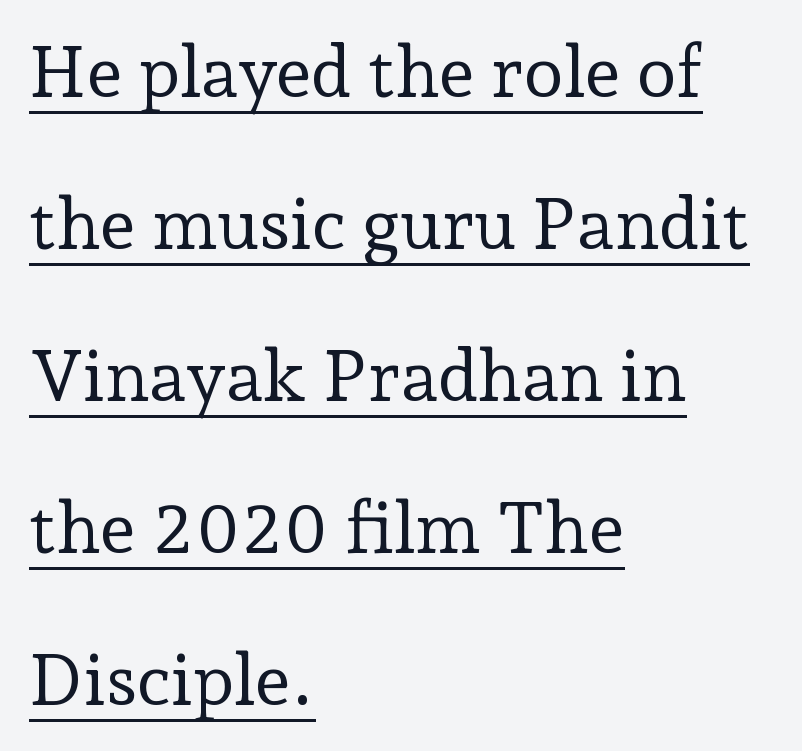
Character widths vary here, with narrow letters taking less room than wide ones. Caption: lettering with a line underneath. A great deal of white space separates one row of letters from the next. Classification — serif. Ascenders rise straight up at ninety degrees. Observe the ordinary spacing: letters are neighbours, not strangers.
